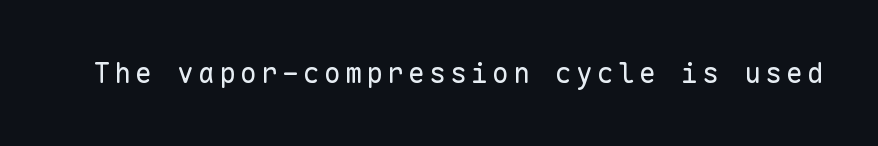
{"serif": "no", "italic": "no", "bold": "no", "weight": "regular", "width": "normal", "stroke_contrast": "low", "x_height": "medium", "monospaced": "yes", "underline": "no", "glyph_px": 28}
